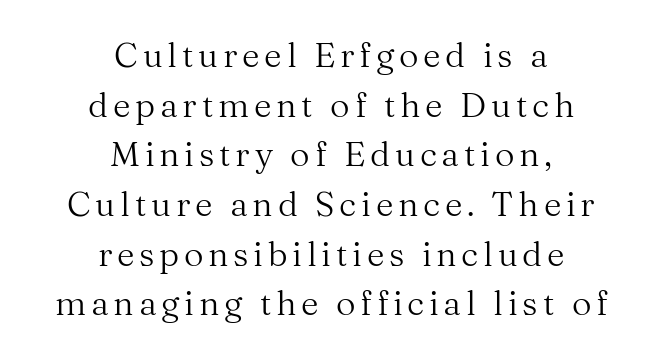
Old-style or modern, the face here clearly has serifs. Typeset on center — no edge is straight. Stem width sits at or under what a default text font uses. Vertical spacing — default.
